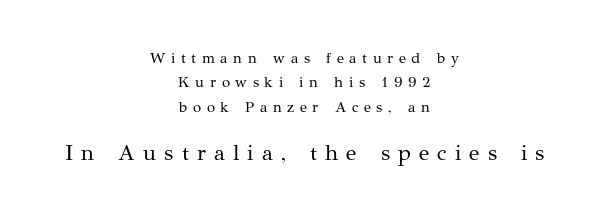
Underlining? Definitely not there. Notice how descenders clear the ascenders below comfortably — that's standard leading. Rendered with straight, roman letterforms. The letterforms stand isolated, each surrounded by extra space. Leftover space on each line is divided equally before and after the words.
